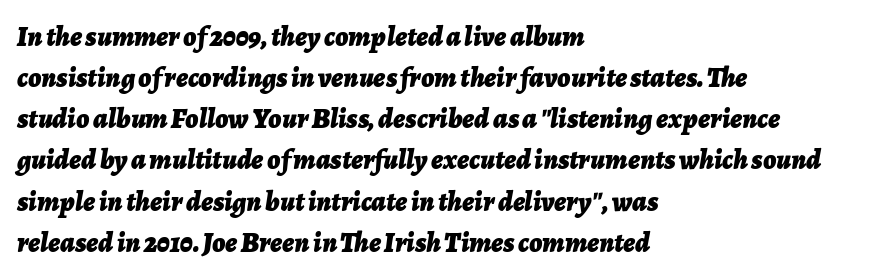
{"italic": "yes", "lean": "right", "slant_degrees": 7, "bold": "yes", "weight": "bold", "width": "normal", "stroke_contrast": "low", "x_height": "medium", "monospaced": "no", "underline": "no", "align": "left", "line_spacing": "normal", "line_spacing_ratio": 1.47, "letter_spacing": "normal", "letter_spacing_em": 0.0, "glyph_px": 28}
